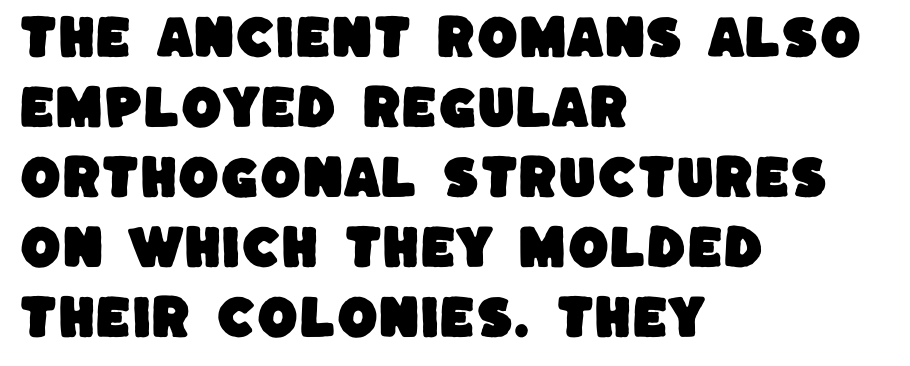
Q: Is the typeface a serif or a sans-serif typeface? A: Sans-serif.
Q: Is the text underlined? A: No.
Q: How is the paragraph aligned? A: Left-aligned.
Q: Is the spacing between letters normal or unusually wide? A: Normal.
Q: Is the spacing between lines tight, normal or loose? A: Normal.
Q: Width (condensed, normal, or wide)? A: Normal.
Q: Stroke contrast? A: Low.
Q: x-height? A: Large.
Q: Monospaced? A: No.
